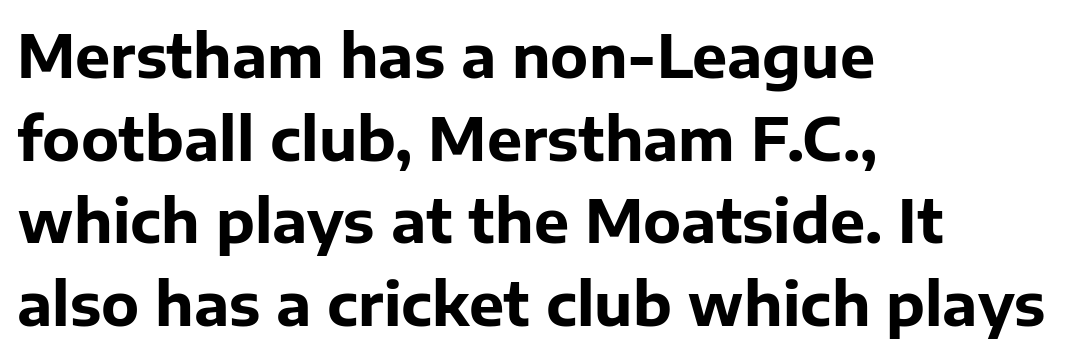
Character widths vary here, with narrow letters taking less room than wide ones. Ascenders rise straight up at ninety degrees. Honestly, the row spacing looks completely unremarkable. The strip under each line holds only bare page. Leftover space on each line is placed entirely after the last word. Is the type bold? Yes — the strokes are clearly thick and heavy.
